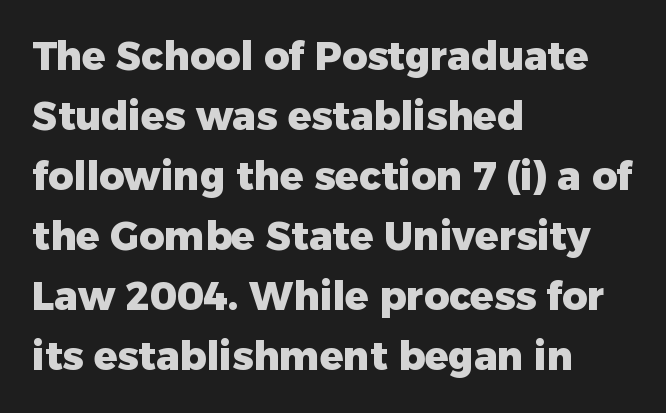
The image shows 39 px heavy sans-serif type, upright; set left-aligned, normal line spacing (1.54x), normal letter spacing, not underlined; low stroke contrast and a medium x-height.
